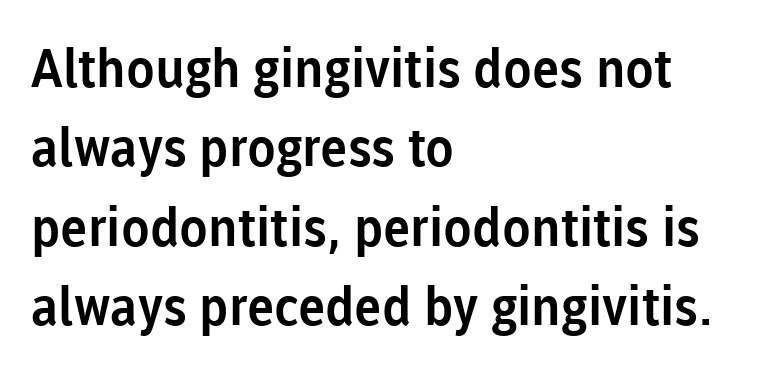
Q: Is the text italic (slanted)? A: No, it is upright.
Q: Is the typeface a serif or a sans-serif typeface? A: Sans-serif.
Q: Is the text underlined? A: No.
Q: How is the paragraph aligned? A: Left-aligned.
Q: Is the spacing between letters normal or unusually wide? A: Normal.
Q: Is the spacing between lines tight, normal or loose? A: Normal.
Q: Width (condensed, normal, or wide)? A: Normal.
Q: Stroke contrast? A: Low.
Q: x-height? A: Medium.
Q: Monospaced? A: No.
